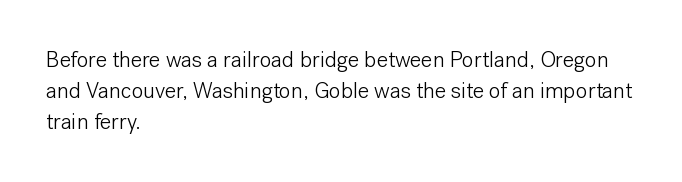
Q: Is the text bold? A: No.
Q: Is the text italic (slanted)? A: No, it is upright.
Q: Is the text underlined? A: No.
Q: How is the paragraph aligned? A: Left-aligned.
Q: Is the spacing between letters normal or unusually wide? A: Normal.
Q: Is the spacing between lines tight, normal or loose? A: Normal.
